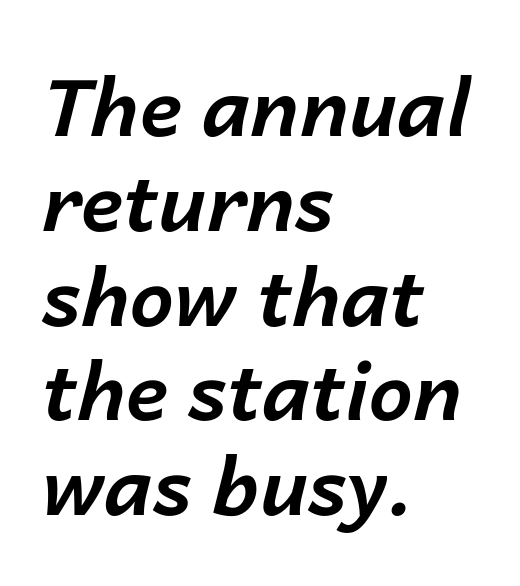
If you drew a line through each stem, it would be angled. There is no visible air inserted between adjacent glyphs. Leftover space on each line is placed entirely after the last word. You could not count columns in this text — the font is proportionally spaced. These words are printed bold, with thick strokes throughout.
